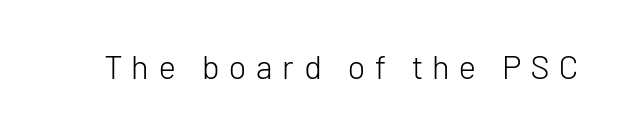
Q: Is the text bold? A: No.
Q: Is the text italic (slanted)? A: No, it is upright.
Q: Is the typeface a serif or a sans-serif typeface? A: Sans-serif.
Q: Is the text underlined? A: No.
Q: Is the spacing between letters normal or unusually wide? A: Unusually wide.
Q: Width (condensed, normal, or wide)? A: Normal.
Q: Stroke contrast? A: Low.
Q: x-height? A: Medium.
Q: Monospaced? A: No.
